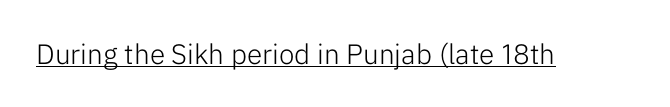
The image shows 28 px light sans-serif type, upright; set normal letter spacing, underlined; low stroke contrast and a medium x-height.
